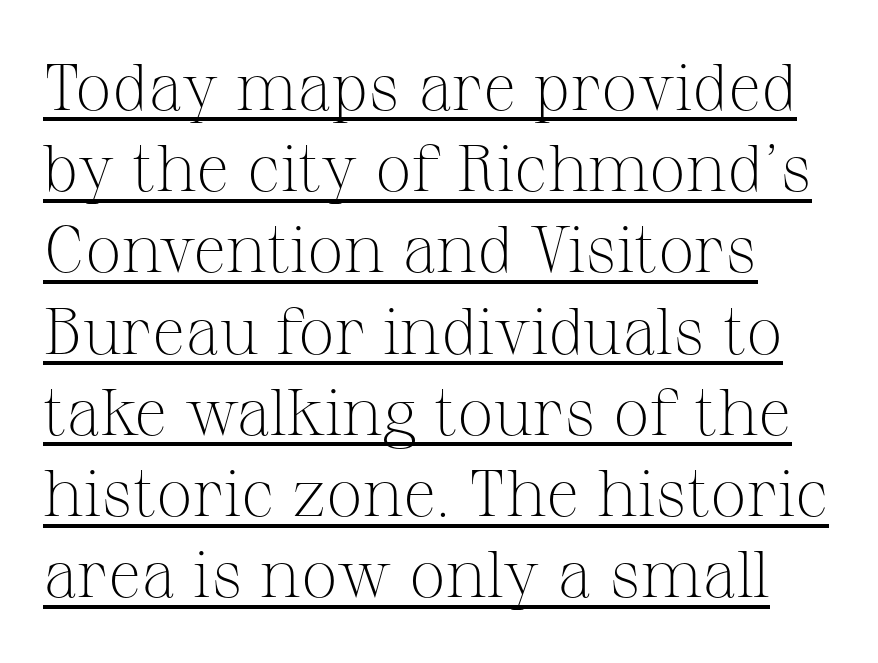
Q: Is the text bold? A: No.
Q: Is the text italic (slanted)? A: No, it is upright.
Q: Is the typeface a serif or a sans-serif typeface? A: Serif.
Q: Is the text underlined? A: Yes.
Q: Is the spacing between letters normal or unusually wide? A: Normal.
Q: Is the spacing between lines tight, normal or loose? A: Normal.
Q: Width (condensed, normal, or wide)? A: Normal.
Q: Stroke contrast? A: Medium.
Q: x-height? A: Medium.
Q: Monospaced? A: No.
